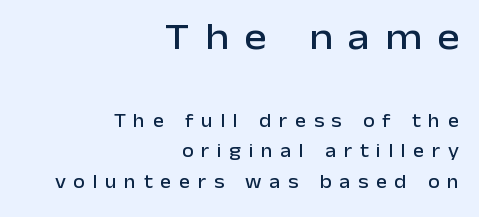
The image shows 38 px sans-serif type, upright; set right-aligned, normal line spacing (1.61x), unusually wide letter spacing (+0.4 em), not underlined; the first (top) block is 2.0x larger; low stroke contrast and a medium x-height.
